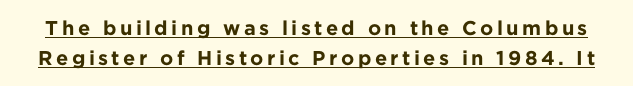
The image shows 20 px bold type, upright; set normal line spacing (1.52x), underlined.
